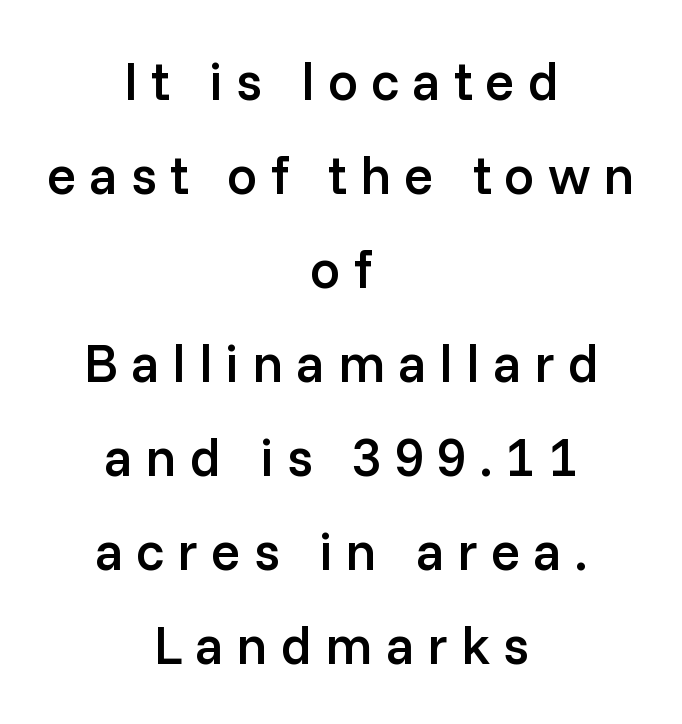
The image shows 54 px semibold sans-serif type, upright; set centered, line spacing 1.74x, unusually wide letter spacing (+0.24 em), not underlined; low stroke contrast and a medium x-height.
